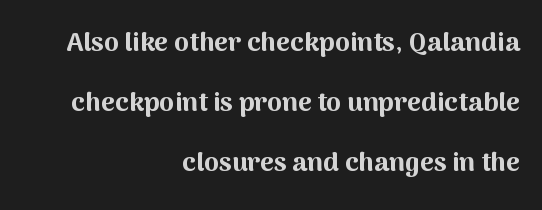
The image shows 27 px bold type, upright; set right-aligned, loose line spacing (2.23x), normal letter spacing, not underlined.
